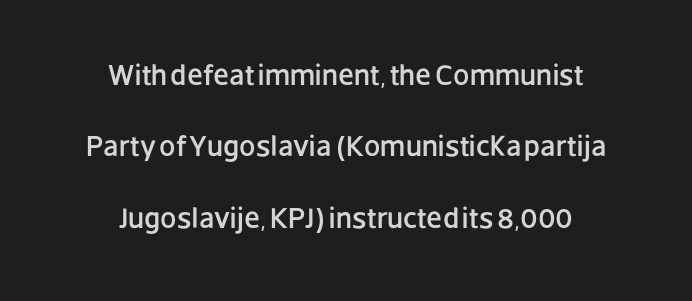
Leftover space on each line is divided equally before and after the words. Characters follow at the spacing the type designer built in. The lettering stays uniformly vertical, giving the passage a roman look. Does the type have serifs? No, each stem ends abruptly. Is there much room between lines? Yes — plenty of vertical air separates them.
